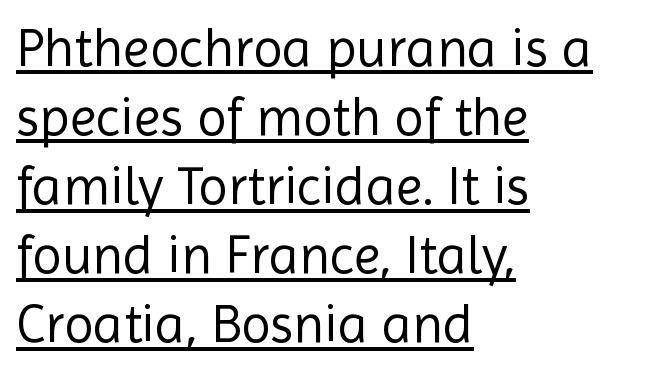
Every row of glyphs begins at an identical x-position on the left. Note the varied advance widths — an 'i' is clearly narrower than an 'm'. The font sits on the lighter half of the weight spectrum, regular included. Do the letters lean? They stand straight.
